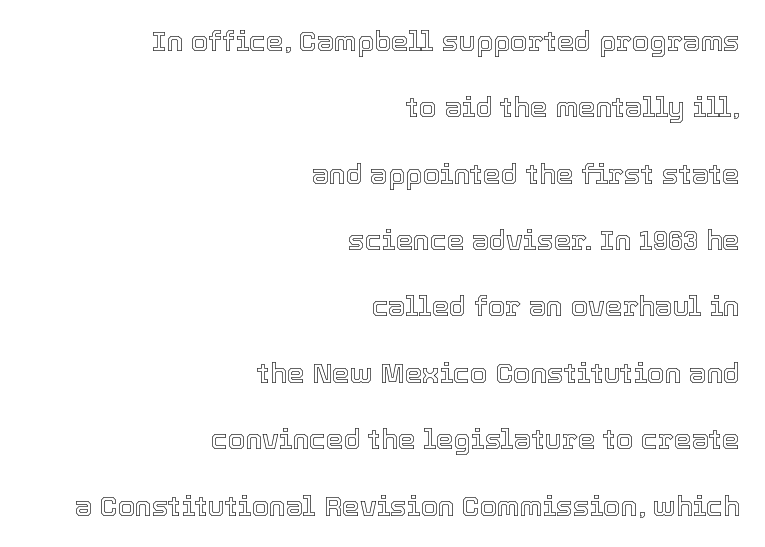
The area under the type is left untouched. Think of a printed novel: that variable character pitch is what you see here. The passage shown stacks its lines with a broad gap. The gaps between neighbouring characters are ordinary and unremarkable.
